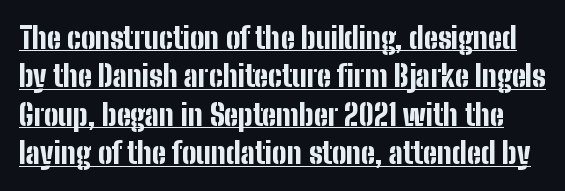
{"serif": "no", "italic": "no", "bold": "yes", "weight": "bold", "width": "condensed", "stroke_contrast": "low", "x_height": "medium", "monospaced": "no", "underline": "yes", "line_spacing": "normal", "line_spacing_ratio": 1.28, "letter_spacing": "normal", "letter_spacing_em": 0.0, "glyph_px": 30}
